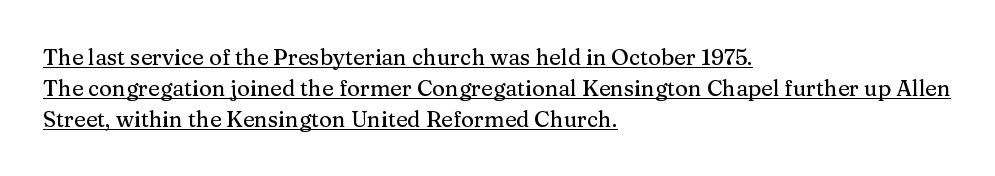
Where is the straight margin? On the left. Short note: letters normally spaced. A typesetter would call this leading conventional body-copy spacing. The glyphs are accompanied by a horizontal stroke just below them. Posture: straight, roman, zero tilt.
